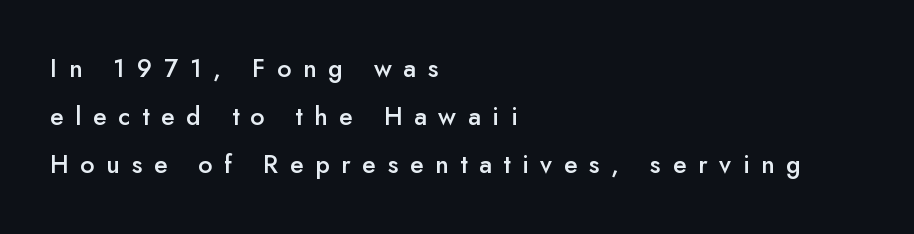
The image shows 25 px text type, upright; set left-aligned, loose line spacing (1.93x), unusually wide letter spacing (+0.47 em), not underlined.
